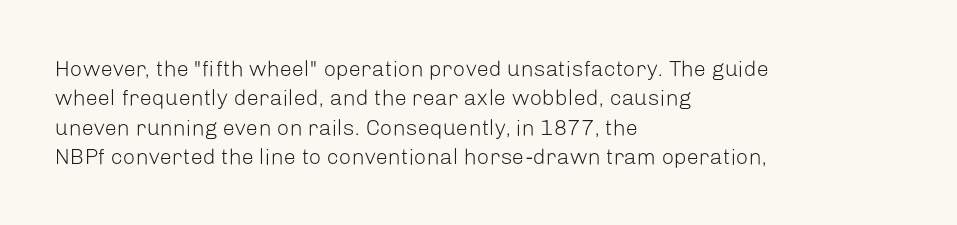
{"italic": "no", "bold": "no", "underline": "no", "align": "left", "line_spacing": "normal", "line_spacing_ratio": 1.33, "letter_spacing": "normal", "letter_spacing_em": 0.0, "glyph_px": 22}
